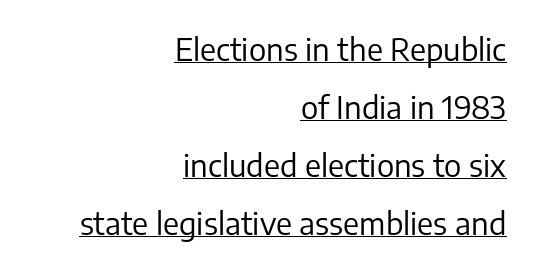
The image shows 31 px regular-weight sans-serif type, upright; set right-aligned, line spacing 1.87x, normal letter spacing, underlined; low stroke contrast and a medium x-height.
